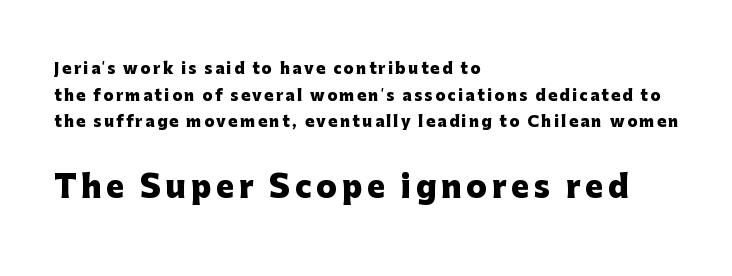
The image shows 30 px heavy sans-serif type, upright; set left-aligned, line spacing 1.77x, not underlined; the second (bottom) block is 2.0x larger; low stroke contrast and a medium x-height.
